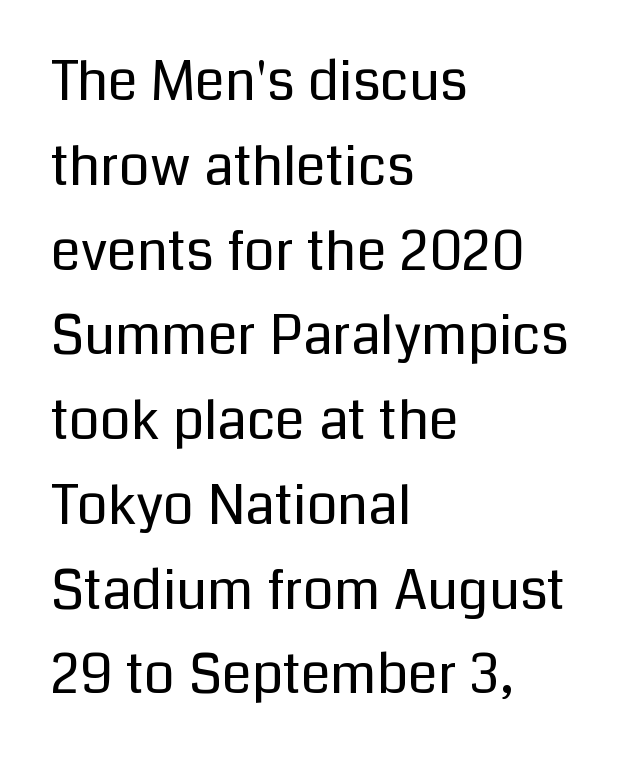
The characters are drawn with everyday or finer stroke widths. The glyphs in this specimen are sans serif. This sample uses an upright cut, with every glyph sitting square on the baseline. Character widths vary here, with narrow letters taking less room than wide ones.
